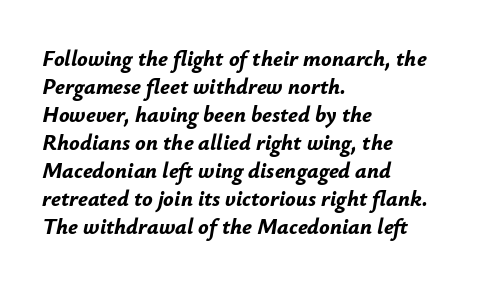
{"italic": "yes", "lean": "right", "slant_degrees": 12, "bold": "yes", "underline": "no", "align": "left", "line_spacing": "normal", "line_spacing_ratio": 1.27, "letter_spacing": "normal", "letter_spacing_em": 0.0, "glyph_px": 22}
